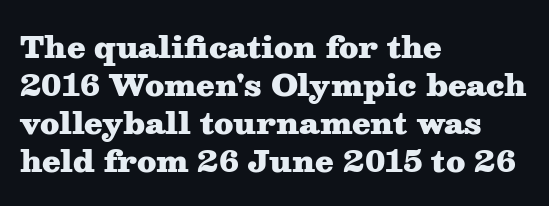
The image shows 30 px heavy, wide serif type, upright; set left-aligned, normal line spacing (1.27x), normal letter spacing, not underlined; medium stroke contrast and a medium x-height.
